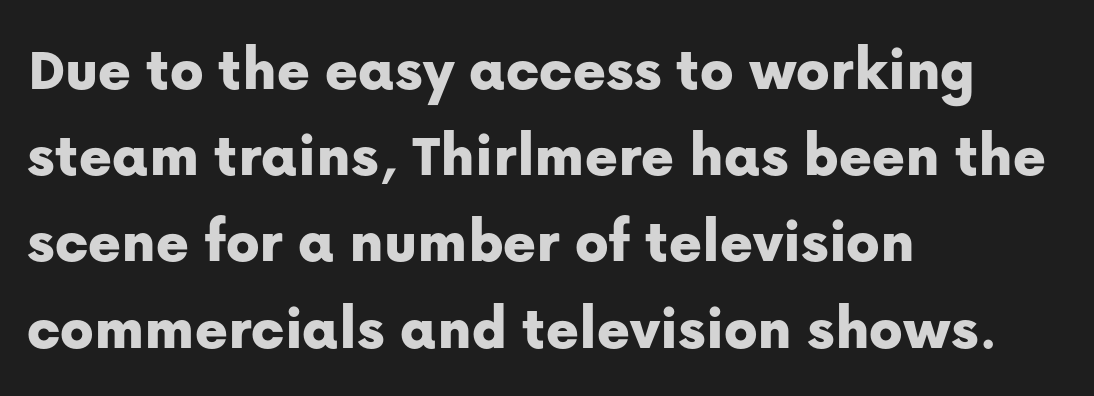
{"serif": "no", "italic": "no", "width": "normal", "stroke_contrast": "low", "x_height": "medium", "monospaced": "no", "underline": "no", "align": "left", "line_spacing": "normal", "line_spacing_ratio": 1.39, "letter_spacing": "normal", "letter_spacing_em": 0.0, "glyph_px": 62}
